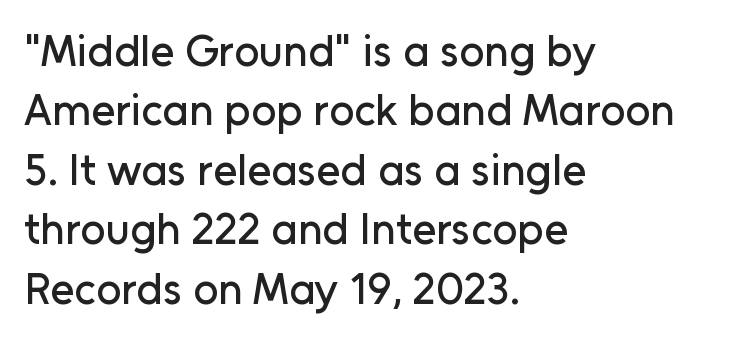
The image shows 44 px sans-serif type, upright; set left-aligned, normal line spacing (1.35x), normal letter spacing, not underlined; low stroke contrast and a medium x-height.
